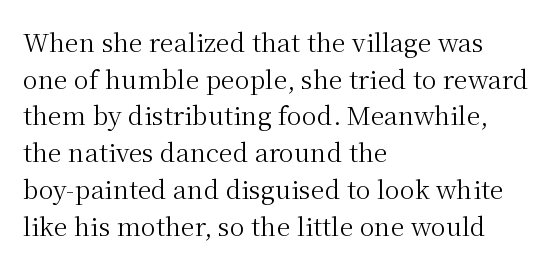
{"italic": "no", "bold": "no", "underline": "no", "align": "left", "line_spacing": "normal", "line_spacing_ratio": 1.47, "letter_spacing": "normal", "letter_spacing_em": 0.0, "glyph_px": 25}
